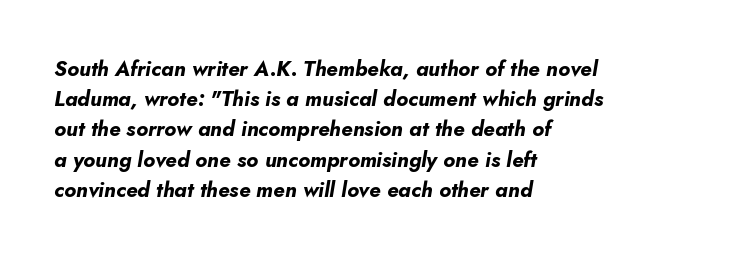
Yep, that's italic — everything's leaning. Each word holds together tightly as a unit, with standard inter-letter gaps. The baseline area is clear. Horizontal bands of white between lines are of average thickness. One-word summary of the alignment: left. Typographic density is high because the face is bold.
